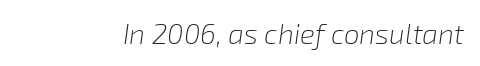
The image shows 28 px light type, italic (leaning right); set normal letter spacing, not underlined; low stroke contrast and a medium x-height.
